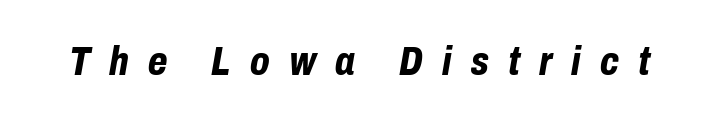
The image shows 40 px bold, condensed type, italic (leaning right); set unusually wide letter spacing (+0.48 em), not underlined; low stroke contrast and a medium x-height.
